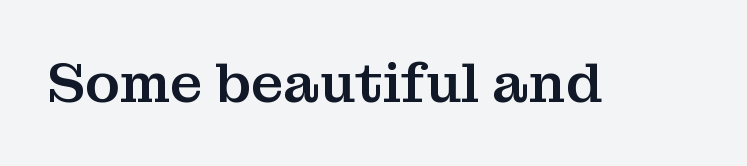
Little horizontal feet cap the strokes, marking this as serif type. Characters follow at the spacing the type designer built in. Tall strokes in this sample are plumb rather than angled. Think of a printed novel: that variable character pitch is what you see here.
